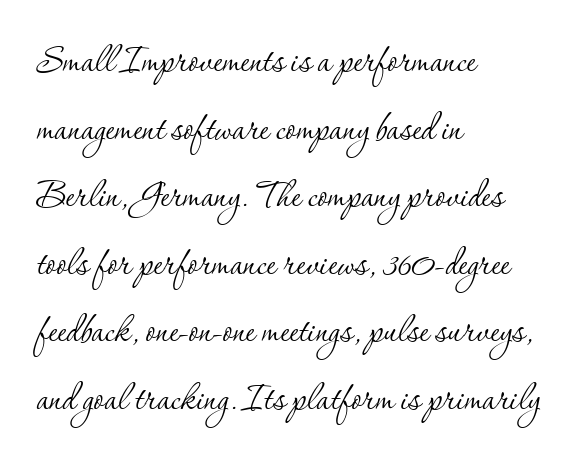
The image shows 46 px thin serif type; set left-aligned, normal line spacing (1.47x), normal letter spacing, not underlined; low stroke contrast and a small x-height.
